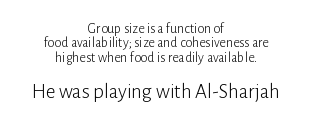
The block of text is dense from top to bottom, with scant space between rows. Which chunk is bigger? The second one — the bottom block dwarfs the top. Heft: none added — not bold. Style check: upright. Tracking value appears to be zero — textbook default spacing. These lines are centered, leaving both edges ragged.
